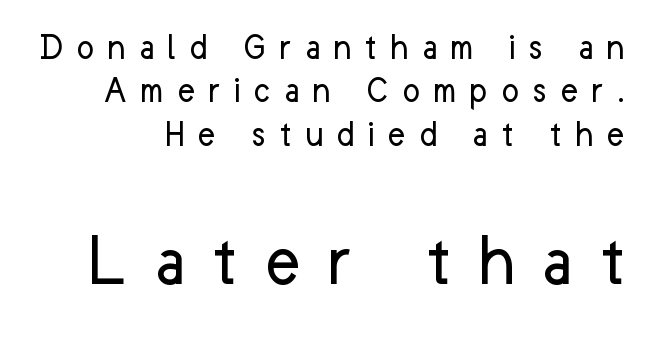
{"serif": "no", "italic": "no", "bold": "no", "weight": "regular", "width": "normal", "stroke_contrast": "low", "x_height": "medium", "monospaced": "no", "underline": "no", "line_spacing": "tight", "line_spacing_ratio": 1.14, "letter_spacing": "wide", "letter_spacing_em": 0.34, "larger_block": "second", "size_ratio": 2.03, "glyph_px": 77}
